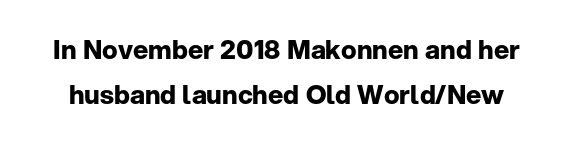
You could call the tracking neutral — neither tight nor loose. Upright lettering throughout. A bare baseline throughout the passage. On the weight axis this lands at bold, roughly 700.
